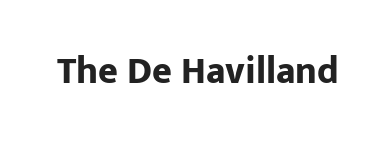
The text was rendered using a sans face with plain stroke endings. A typesetter would call this zero additional tracking. If you drew a line through each stem, it would be perfectly vertical. The rendering uses a bold face; every stroke is thick and dark. Descender tails drop into unmarked territory.
